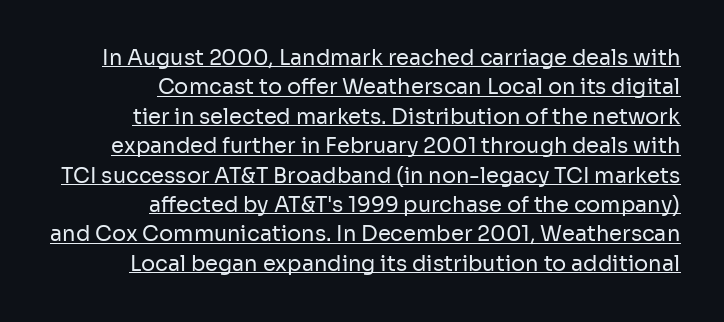
Posture: upright roman. The rows are spaced the way most documents space them. Every word sits above its own underline. Caption: standard tracking, unaltered.
